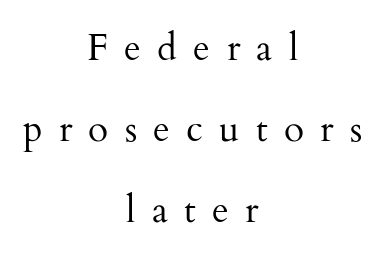
The image shows 37 px regular-weight serif type, upright; set centered, loose line spacing (2.19x), unusually wide letter spacing (+0.44 em), not underlined; medium stroke contrast and a small x-height.
